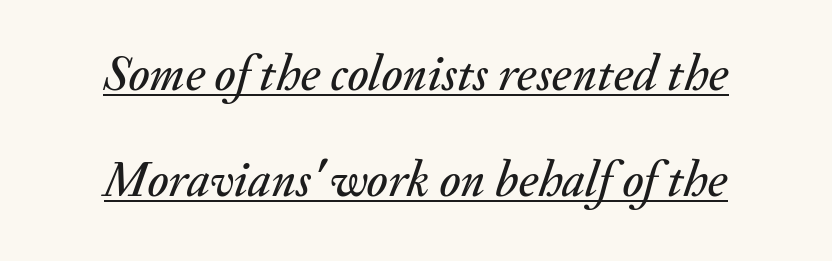
When letters slant like this, we call the style italic. Honestly, the rows look like they've been pulled way apart. Here the designer chose a conventional face with non-uniform glyph widths. Descenders here cross a horizontal rule under the line. The letterforms sit shoulder to shoulder at normal distance.
